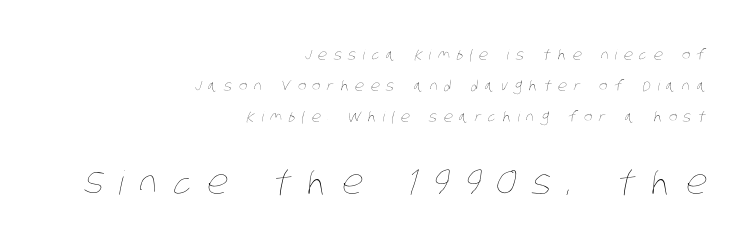
Q: Is the text bold? A: No.
Q: Is the text underlined? A: No.
Q: How is the paragraph aligned? A: Right-aligned.
Q: Is the spacing between letters normal or unusually wide? A: Unusually wide.
Q: Is the spacing between lines tight, normal or loose? A: Loose.
Q: Which block of text is set in a larger size, the first (top) or the second (bottom)? A: The second (bottom) one.
Q: Width (condensed, normal, or wide)? A: Condensed.
Q: Stroke contrast? A: Low.
Q: x-height? A: Large.
Q: Monospaced? A: No.
